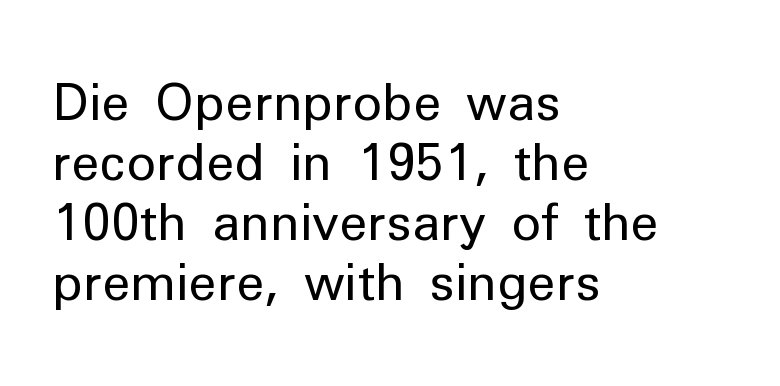
{"serif": "no", "italic": "no", "bold": "no", "weight": "regular", "width": "normal", "stroke_contrast": "low", "x_height": "medium", "monospaced": "no", "underline": "no", "align": "left", "line_spacing_ratio": 1.2, "letter_spacing": "normal", "letter_spacing_em": 0.0, "glyph_px": 50}
